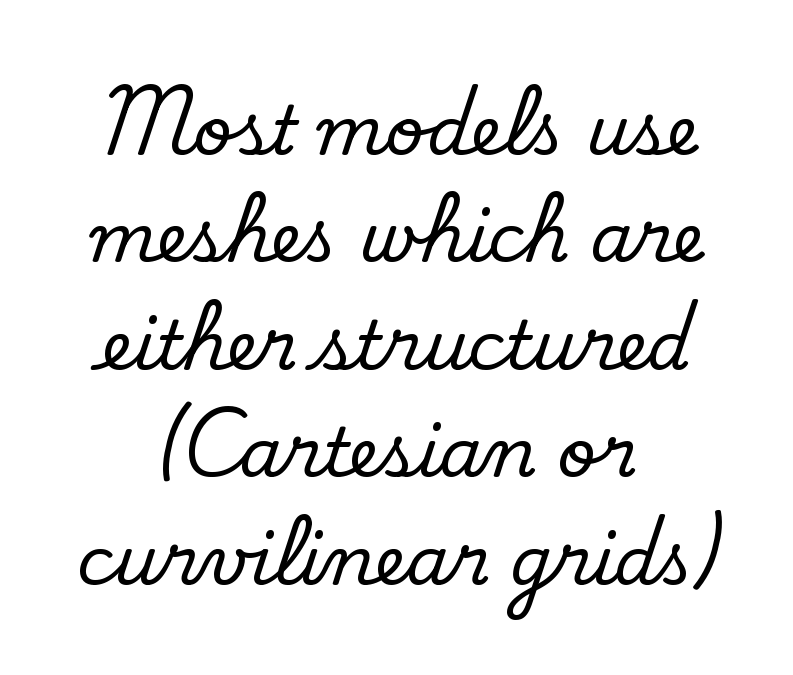
The typesetting does not lean heavy: it is not bold. The glyphs in this specimen are sans serif. Short and long lines alike share a common midpoint. Leading: standard. The strip under each line holds only bare page. No extra tracking has been applied to these lines.
